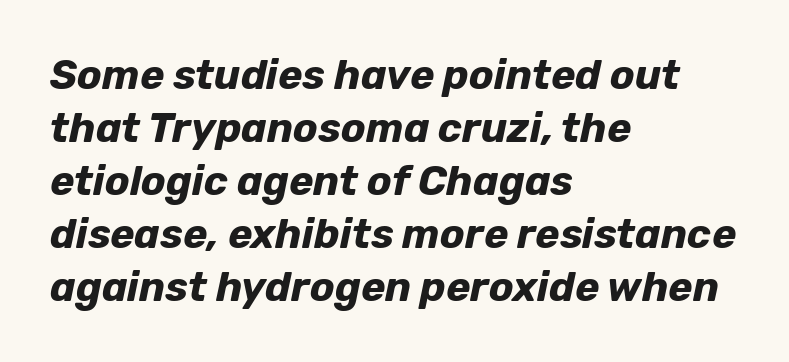
Is this a fixed-width face? No — the glyphs have proportional, varying widths. Heavy-handed strokes throughout: this text is bold. A clean baseline with only descenders dipping below it. Is the letter spacing exaggerated? No — it looks like the ordinary default. Short and long lines alike share a common starting point at left. Interline gaps are of average width in this sample.
